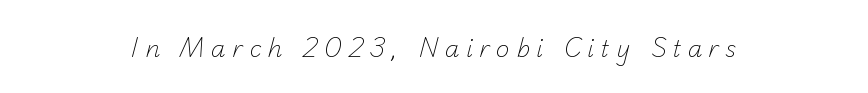
{"bold": "no", "underline": "no", "align": "center", "letter_spacing": "wide", "letter_spacing_em": 0.28, "glyph_px": 23}
